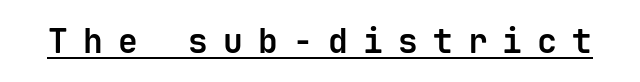
{"serif": "no", "italic": "no", "bold": "yes", "weight": "bold", "width": "normal", "stroke_contrast": "low", "x_height": "medium", "monospaced": "yes", "underline": "yes", "letter_spacing": "wide", "letter_spacing_em": 0.46, "glyph_px": 33}
